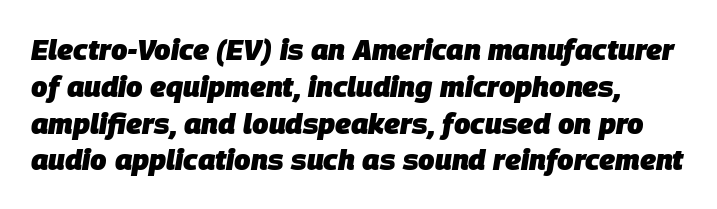
Vertical spacing — default. Students, note that the glyphs here touch the page at normal intervals. Every character sits at an angle, as italics do. Strong, thick strokes mark this as bold type. The words here are not underlined.
